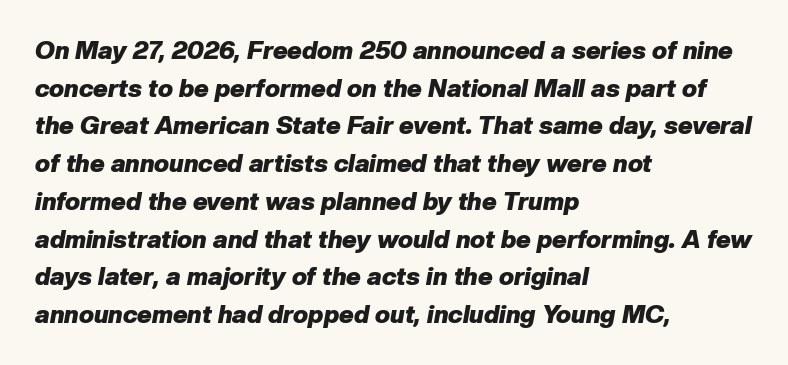
Caption: standard tracking, unaltered. These lines were composed using italics. Is there much room between lines? A standard amount, neither cramped nor airy. In CSS terms this would be text-align: left. Clear beneath every line of the passage.
